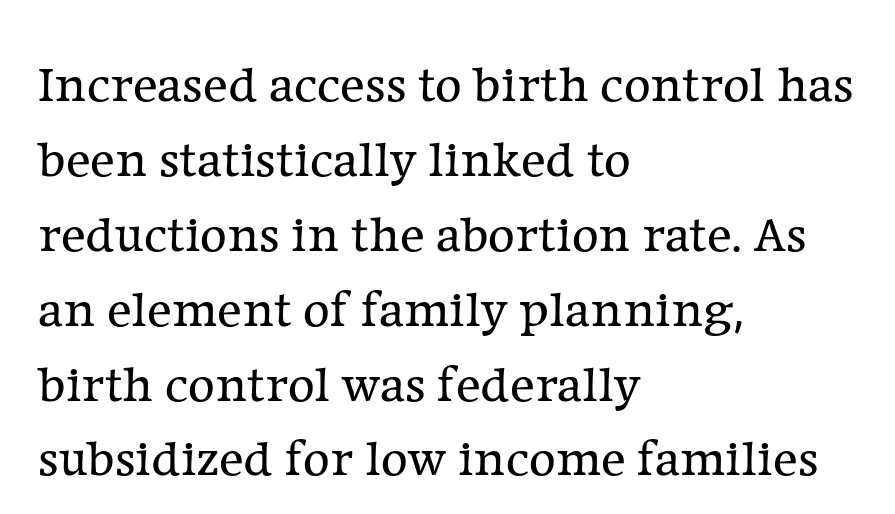
{"serif": "yes", "italic": "no", "bold": "no", "weight": "regular", "width": "normal", "stroke_contrast": "low", "x_height": "medium", "monospaced": "no", "underline": "no", "align": "left", "line_spacing": "normal", "line_spacing_ratio": 1.44, "letter_spacing": "normal", "letter_spacing_em": 0.0, "glyph_px": 52}
